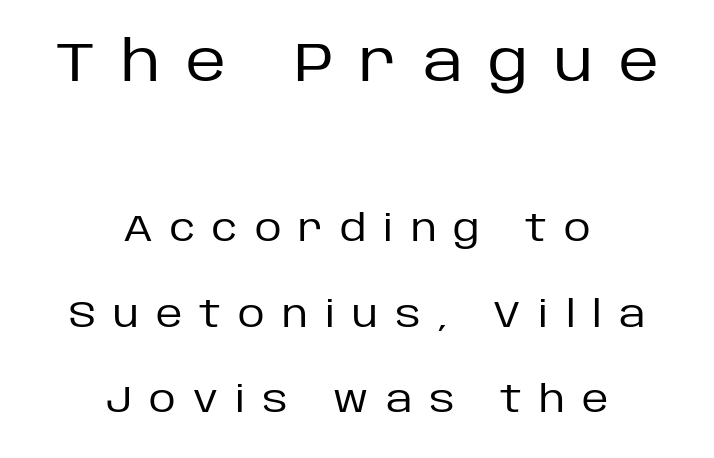
{"serif": "no", "italic": "no", "bold": "no", "weight": "regular", "width": "normal", "stroke_contrast": "low", "x_height": "large", "monospaced": "no", "underline": "no", "align": "center", "line_spacing": "loose", "line_spacing_ratio": 2.32, "letter_spacing": "wide", "letter_spacing_em": 0.46, "larger_block": "first", "size_ratio": 1.51, "glyph_px": 56}
